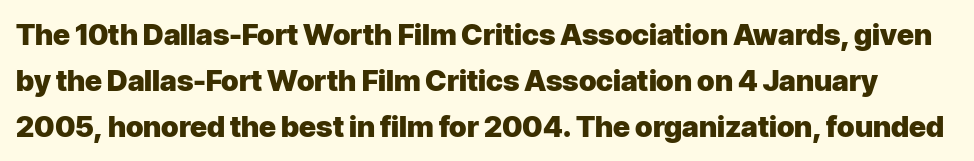
The image shows 29 px heavy sans-serif type, upright; set normal line spacing (1.59x), normal letter spacing, not underlined; low stroke contrast and a medium x-height.
